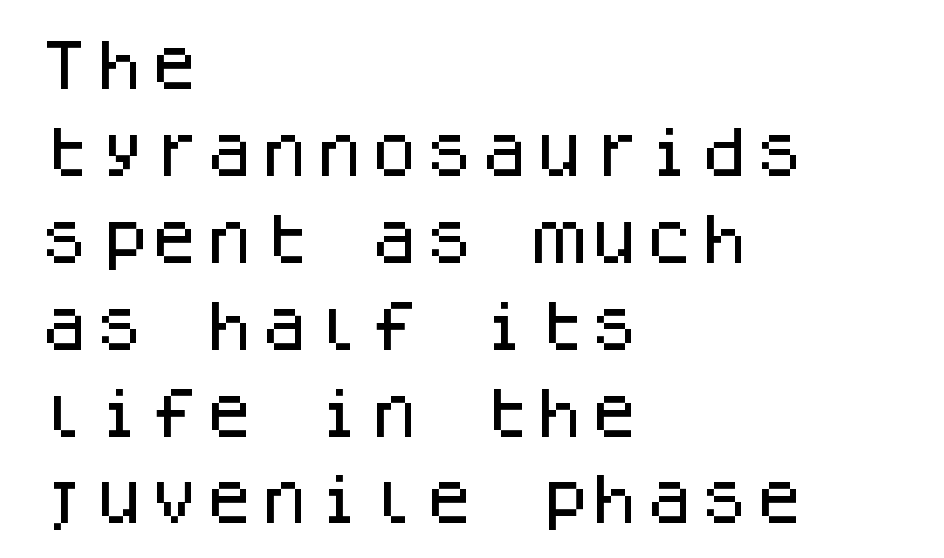
Q: Is the text italic (slanted)? A: No, it is upright.
Q: Is the typeface a serif or a sans-serif typeface? A: Sans-serif.
Q: Is the text underlined? A: No.
Q: How is the paragraph aligned? A: Left-aligned.
Q: Is the spacing between letters normal or unusually wide? A: Normal.
Q: Is the spacing between lines tight, normal or loose? A: Normal.
Q: Width (condensed, normal, or wide)? A: Normal.
Q: Stroke contrast? A: Low.
Q: x-height? A: Large.
Q: Monospaced? A: Yes.
